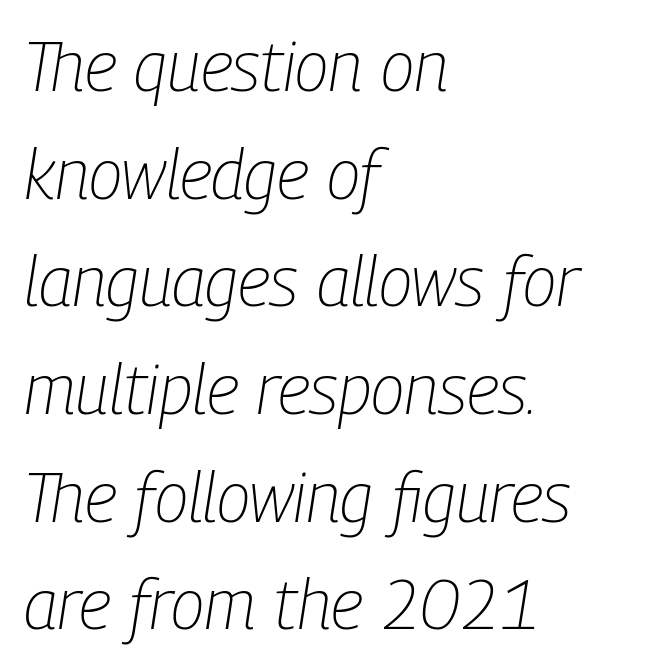
Weight: not bold — regular or lighter. Each new line begins a customary step beneath the previous one. Varying glyph widths throughout — classic text-font behaviour. Bare-footed words on every line. A typesetter would call this zero additional tracking. Slant detected: the letters are inclined.
